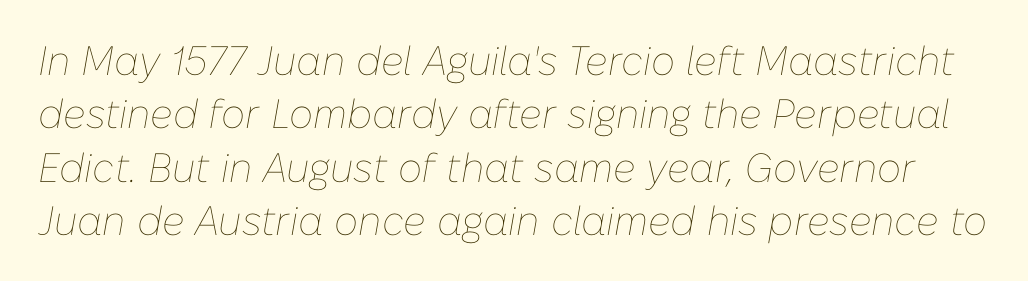
Q: Is the text bold? A: No.
Q: Is the text italic (slanted)? A: Yes, it leans right by about 10 degrees.
Q: Is the text underlined? A: No.
Q: Is the spacing between letters normal or unusually wide? A: Normal.
Q: Is the spacing between lines tight, normal or loose? A: Normal.
Q: Width (condensed, normal, or wide)? A: Normal.
Q: Stroke contrast? A: Low.
Q: x-height? A: Medium.
Q: Monospaced? A: No.
